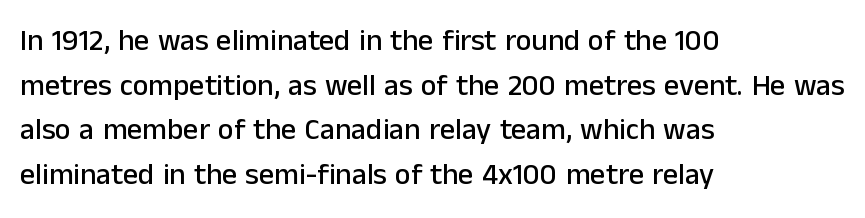
Q: Is the text italic (slanted)? A: No, it is upright.
Q: Is the typeface a serif or a sans-serif typeface? A: Sans-serif.
Q: Is the text underlined? A: No.
Q: How is the paragraph aligned? A: Left-aligned.
Q: Is the spacing between letters normal or unusually wide? A: Normal.
Q: Is the spacing between lines tight, normal or loose? A: Normal.
Q: Width (condensed, normal, or wide)? A: Normal.
Q: Stroke contrast? A: Low.
Q: x-height? A: Medium.
Q: Monospaced? A: No.
